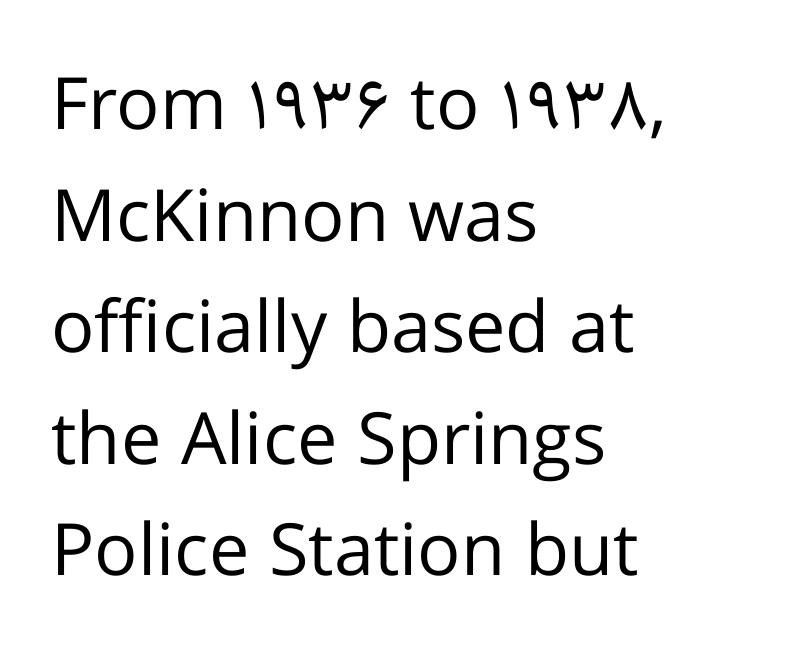
{"serif": "no", "italic": "no", "bold": "no", "weight": "regular", "width": "normal", "stroke_contrast": "low", "x_height": "medium", "monospaced": "no", "underline": "no", "align": "left", "line_spacing": "normal", "line_spacing_ratio": 1.55, "letter_spacing": "normal", "letter_spacing_em": 0.0, "glyph_px": 72}
